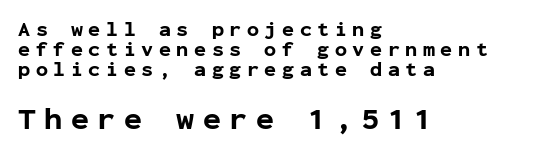
Regarding leading, the lines here are crowded together. The designer gave the closing block more size than the opening block. The rendering uses typewriter-style spacing with identical character cells. These lines were composed using upright roman letters.
